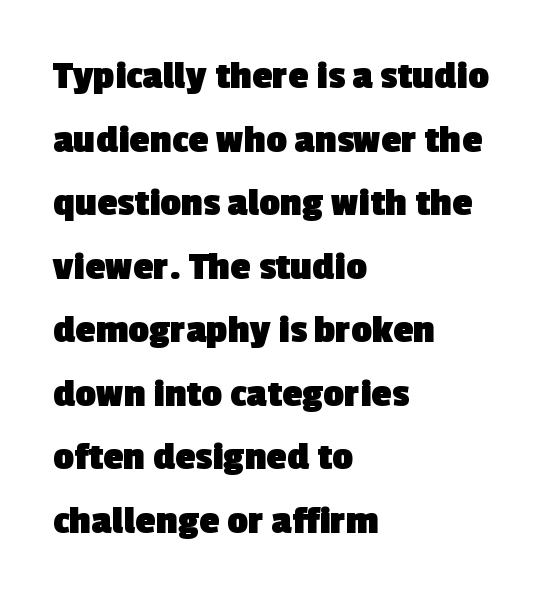
Check the space under the baseline: it is left empty. Regular leading. Is the type bold? Yes — the strokes are clearly thick and heavy. These lines keep a tight, regular rhythm from letter to letter.
